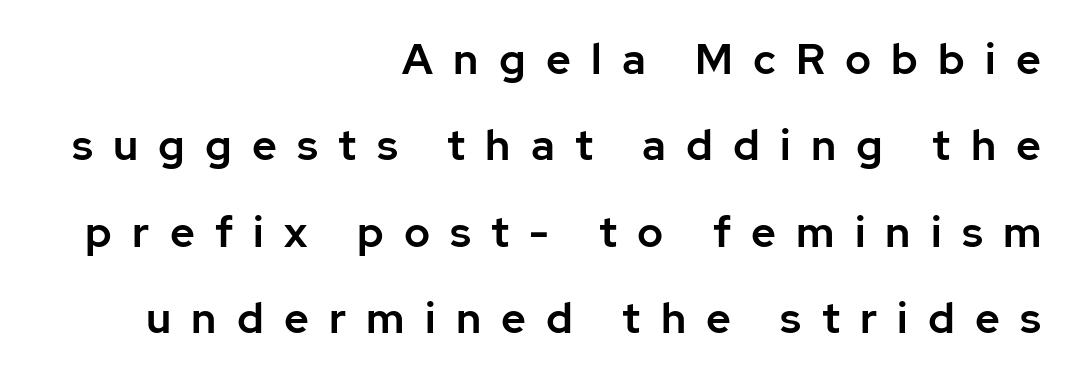
Notice how the stems are strictly vertical — no italics here. The space directly below the letters is spotless. What's the leading like? Stretched, with rows far apart. The paragraph has a hard right edge and a soft left edge. Type style note: lacks serifs.
